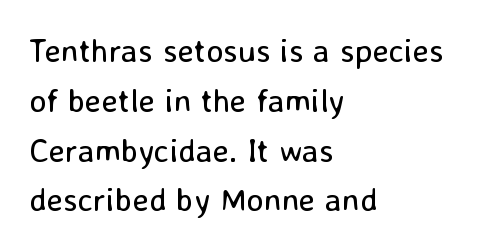
In terms of letterform style, serifs are entirely absent. The glyphs are unaccompanied by any horizontal stroke below them. Varying glyph widths throughout — classic text-font behaviour. Default kerning and tracking; the words read as compact shapes.
